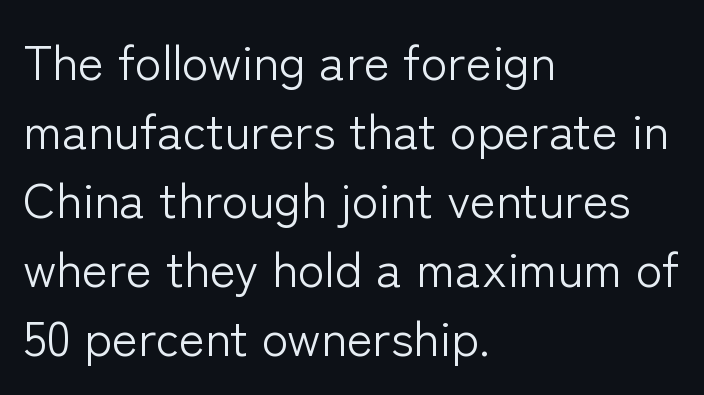
The image shows 49 px light sans-serif type, upright; set left-aligned, normal line spacing (1.41x), normal letter spacing, not underlined; low stroke contrast and a medium x-height.
